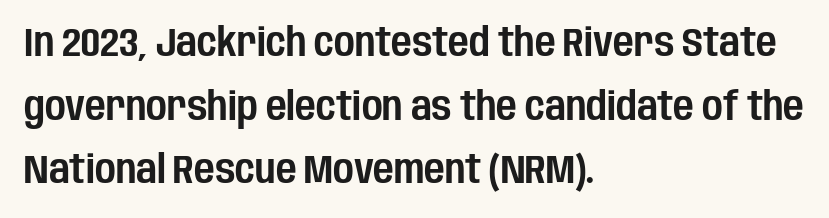
{"serif": "no", "italic": "no", "width": "condensed", "stroke_contrast": "low", "x_height": "large", "monospaced": "no", "underline": "no", "align": "left", "line_spacing": "normal", "line_spacing_ratio": 1.59, "letter_spacing": "normal", "letter_spacing_em": 0.0, "glyph_px": 40}
